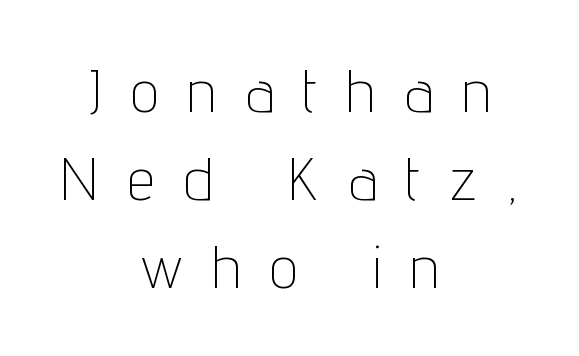
{"serif": "no", "italic": "no", "bold": "no", "weight": "thin", "width": "condensed", "stroke_contrast": "low", "x_height": "medium", "monospaced": "no", "underline": "no", "align": "center", "line_spacing": "normal", "line_spacing_ratio": 1.44, "letter_spacing": "wide", "letter_spacing_em": 0.5, "glyph_px": 61}
